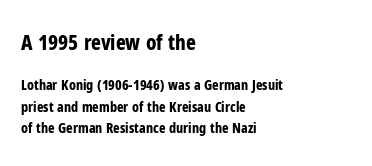
Q: Is the text bold? A: Yes.
Q: Is the text italic (slanted)? A: No, it is upright.
Q: Is the text underlined? A: No.
Q: How is the paragraph aligned? A: Left-aligned.
Q: Is the spacing between letters normal or unusually wide? A: Normal.
Q: Is the spacing between lines tight, normal or loose? A: Normal.
Q: Which block of text is set in a larger size, the first (top) or the second (bottom)? A: The first (top) one.
